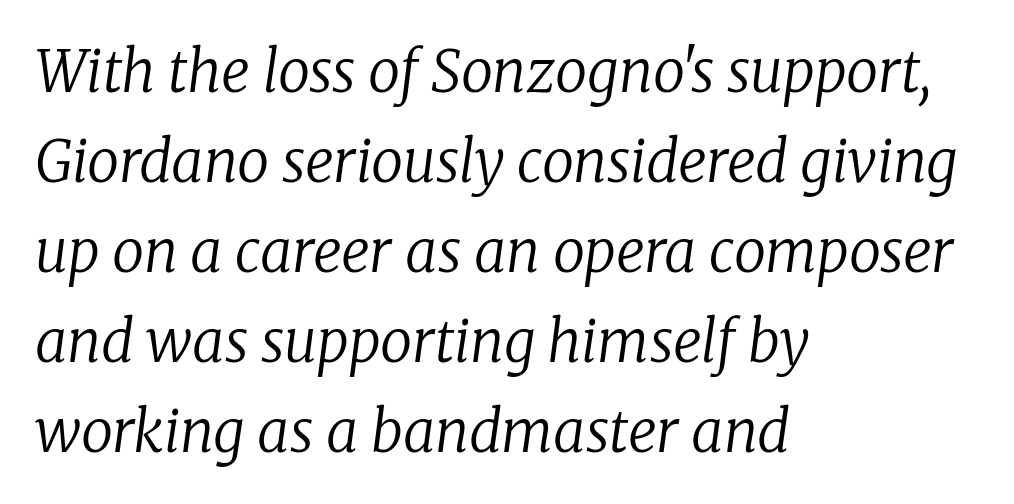
Varying glyph widths throughout — classic text-font behaviour. The strip under each line holds only bare page. Small tapered or slab feet sit at the stroke ends, so this counts as serif. What stands out about the letter spacing? Nothing — it is the standard amount. Weight: not bold — regular or lighter.
